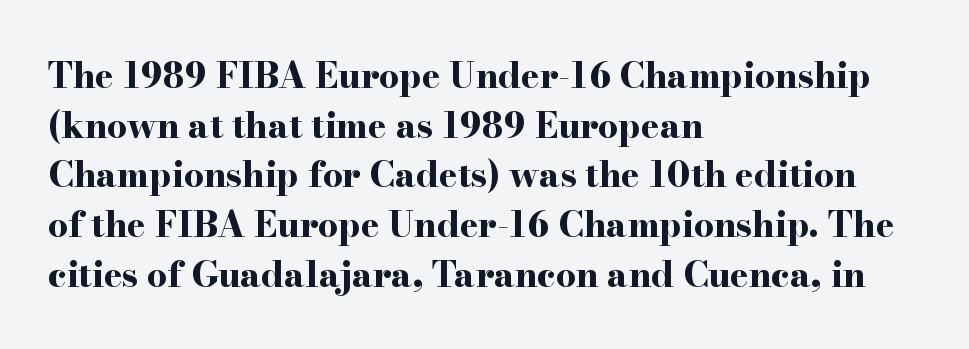
Characters follow at the spacing the type designer built in. Regarding leading, the lines here are spaced in the standard way. Compared with an ordinary text face, these strokes are far heavier — a full bold. Each line starts at the same left margin while the right side varies. The rendering uses natural spacing where letterforms have individual widths. Rule under the text: the space is simply empty.
